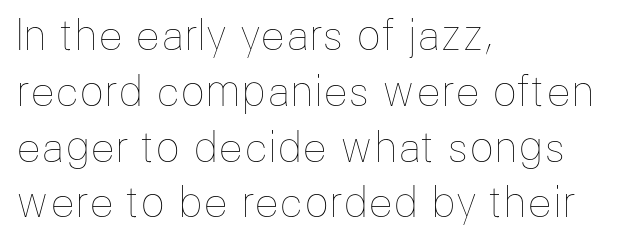
Looks like regular typesetting: each glyph gets only the width it needs. No italicization has been applied; the sample stays upright. Typeset ragged right — the left edge is the straight one. Plain, unruled lines of type. The vertical gap from one line to the next is medium.
